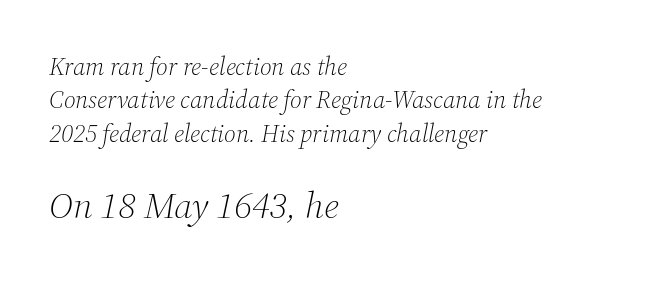
The image shows 37 px light serif type, italic (leaning right); set left-aligned, normal line spacing (1.34x), normal letter spacing, not underlined; the second (bottom) block is 1.48x larger; medium stroke contrast and a medium x-height.
